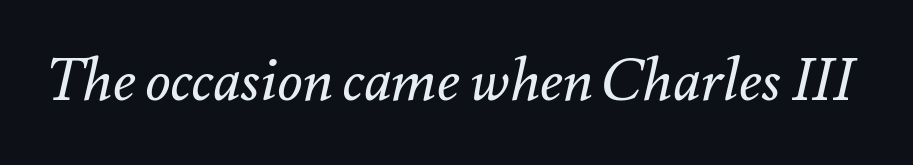
{"italic": "yes", "lean": "right", "slant_degrees": 12, "bold": "no", "weight": "regular", "width": "normal", "stroke_contrast": "medium", "x_height": "small", "monospaced": "no", "underline": "no", "letter_spacing": "normal", "letter_spacing_em": 0.0, "glyph_px": 58}
